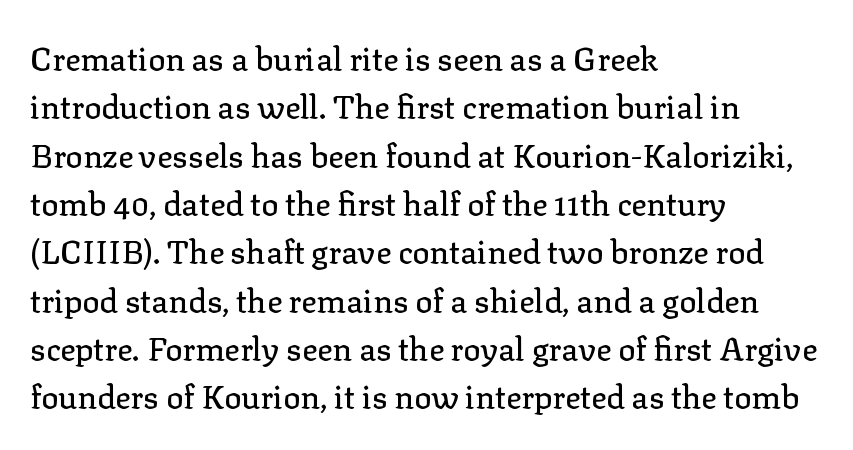
{"serif": "yes", "italic": "no", "width": "normal", "stroke_contrast": "low", "x_height": "medium", "monospaced": "no", "underline": "no", "align": "left", "line_spacing": "normal", "line_spacing_ratio": 1.51, "letter_spacing": "normal", "letter_spacing_em": 0.0, "glyph_px": 32}
